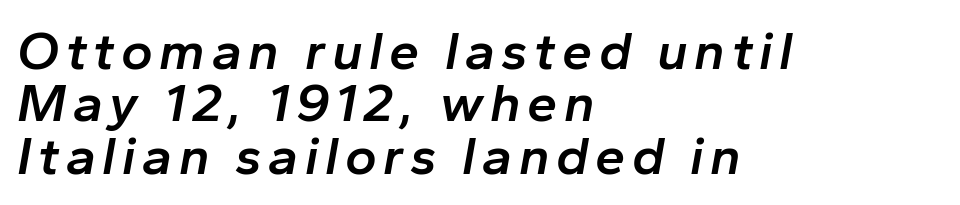
{"italic": "yes", "lean": "right", "slant_degrees": 10, "bold": "semi", "weight": "semibold", "width": "normal", "stroke_contrast": "low", "x_height": "medium", "monospaced": "no", "underline": "no", "align": "left", "line_spacing": "tight", "line_spacing_ratio": 0.97, "glyph_px": 54}
